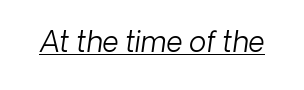
The image shows 28 px light type, italic (leaning right); set normal letter spacing, underlined; low stroke contrast and a medium x-height.
